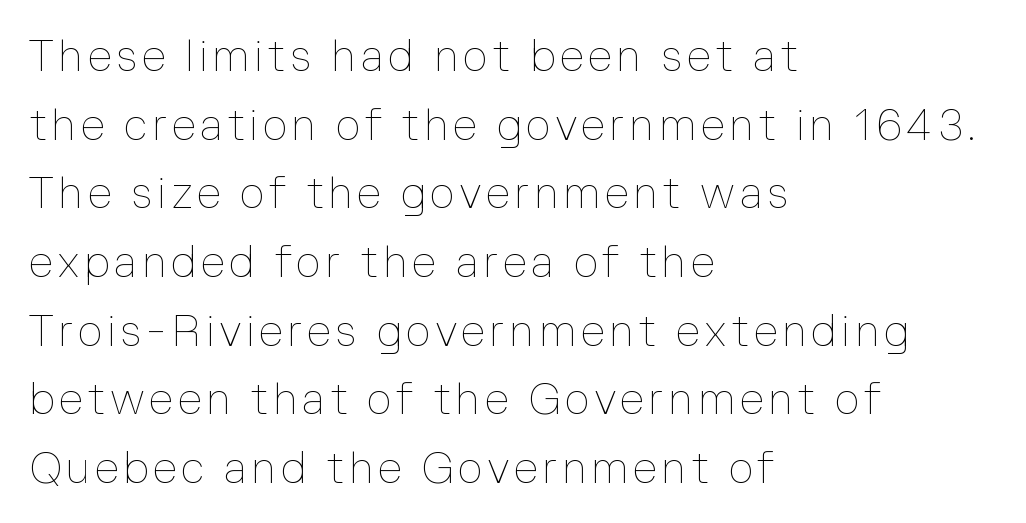
Q: Is the text bold? A: No.
Q: Is the text italic (slanted)? A: No, it is upright.
Q: Is the text underlined? A: No.
Q: How is the paragraph aligned? A: Left-aligned.
Q: Is the spacing between lines tight, normal or loose? A: Normal.
Q: Width (condensed, normal, or wide)? A: Normal.
Q: Stroke contrast? A: Low.
Q: x-height? A: Medium.
Q: Monospaced? A: No.
